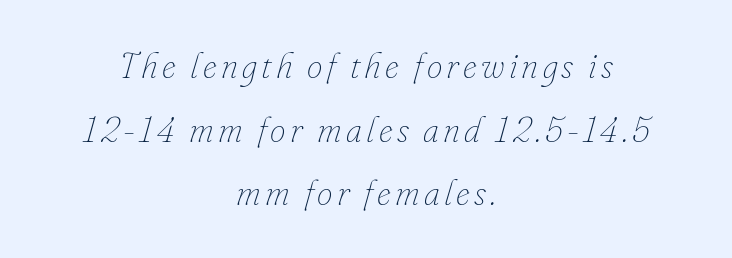
{"italic": "yes", "lean": "right", "slant_degrees": 16, "bold": "no", "weight": "thin", "width": "normal", "stroke_contrast": "low", "x_height": "small", "monospaced": "no", "underline": "no", "align": "center", "line_spacing_ratio": 1.82, "glyph_px": 35}
